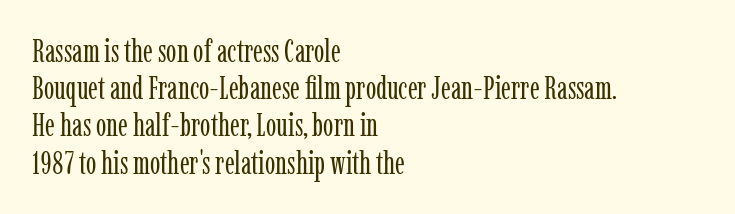
{"serif": "yes", "italic": "no", "bold": "no", "weight": "regular", "width": "condensed", "stroke_contrast": "low", "x_height": "medium", "monospaced": "no", "underline": "no", "align": "left", "line_spacing_ratio": 1.2, "letter_spacing": "normal", "letter_spacing_em": 0.0, "glyph_px": 31}
